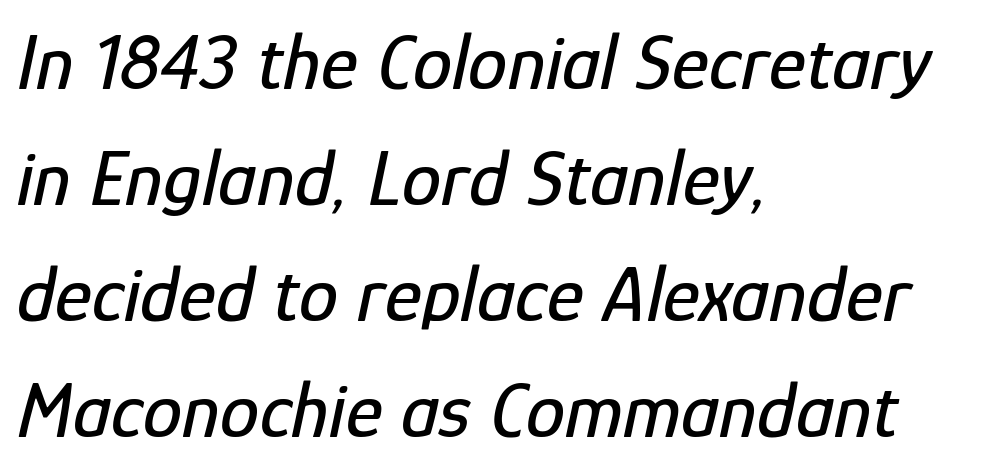
{"italic": "yes", "lean": "right", "slant_degrees": 12, "width": "condensed", "stroke_contrast": "low", "x_height": "medium", "monospaced": "no", "underline": "no", "align": "left", "line_spacing": "normal", "line_spacing_ratio": 1.47, "letter_spacing": "normal", "letter_spacing_em": 0.0, "glyph_px": 79}
